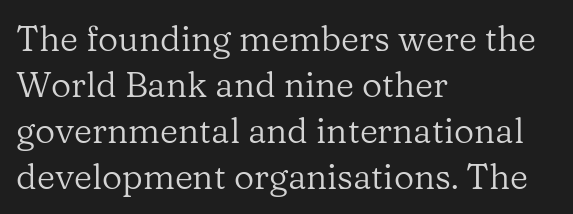
The image shows 35 px regular-weight serif type, upright; set left-aligned, normal line spacing (1.31x), normal letter spacing, not underlined; low stroke contrast and a medium x-height.
